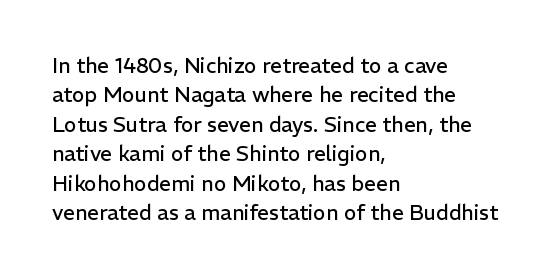
{"italic": "no", "bold": "no", "underline": "no", "align": "left", "line_spacing": "normal", "line_spacing_ratio": 1.4, "letter_spacing": "normal", "letter_spacing_em": 0.0, "glyph_px": 21}
